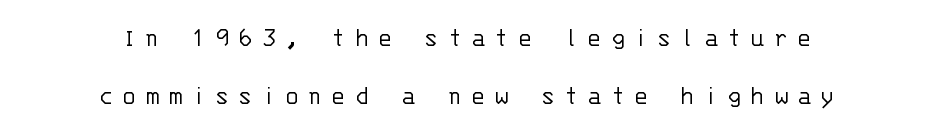
The image shows 27 px text type, upright; set centered, loose line spacing (2.15x), unusually wide letter spacing (+0.37 em), not underlined.
